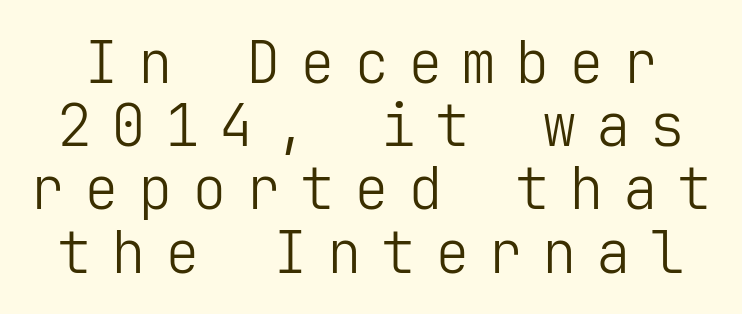
{"serif": "no", "italic": "no", "bold": "no", "weight": "light", "width": "normal", "stroke_contrast": "low", "x_height": "medium", "underline": "no", "line_spacing": "tight", "line_spacing_ratio": 1.09, "letter_spacing": "wide", "letter_spacing_em": 0.33, "glyph_px": 58}
